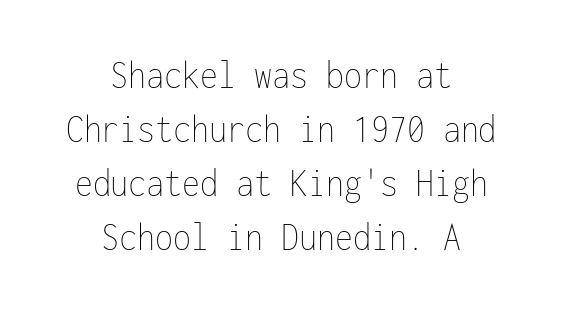
Nothing heavy about these letters — not bold at all. Each row of text sits above clean, open space. Neither beginnings nor endings align; midpoints do. The tracking reads as untouched default to a designer's eye. Notice how descenders clear the ascenders below comfortably — that's standard leading. Is there any slant? The stems are plumb.
